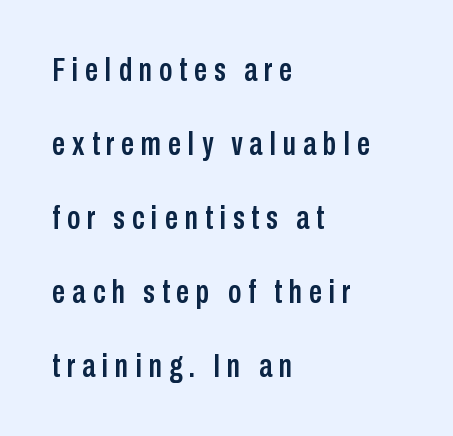
Q: Is the text italic (slanted)? A: No, it is upright.
Q: Is the typeface a serif or a sans-serif typeface? A: Sans-serif.
Q: Is the text underlined? A: No.
Q: How is the paragraph aligned? A: Left-aligned.
Q: Is the spacing between letters normal or unusually wide? A: Unusually wide.
Q: Is the spacing between lines tight, normal or loose? A: Loose.
Q: Width (condensed, normal, or wide)? A: Condensed.
Q: Stroke contrast? A: Low.
Q: x-height? A: Medium.
Q: Monospaced? A: No.
